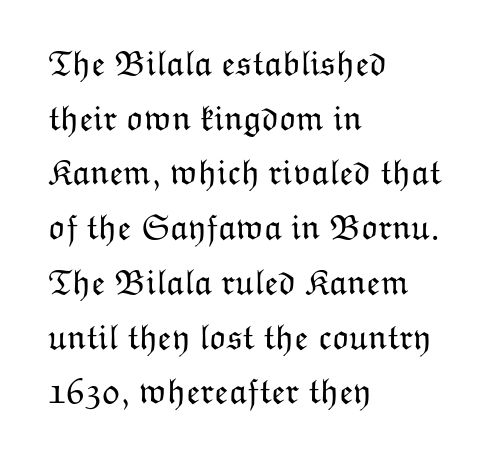
{"italic": "no", "bold": "no", "weight": "light", "width": "normal", "stroke_contrast": "low", "x_height": "medium", "monospaced": "no", "underline": "no", "align": "left", "line_spacing": "normal", "line_spacing_ratio": 1.52, "letter_spacing": "normal", "letter_spacing_em": 0.0, "glyph_px": 36}
